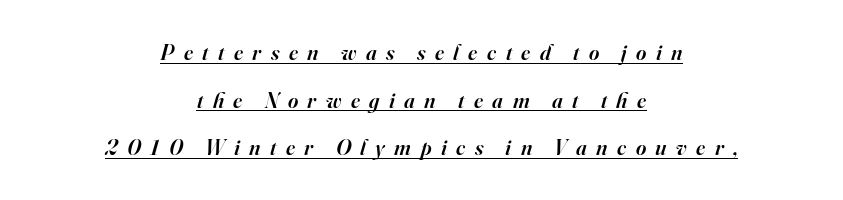
Q: Is the text bold? A: Semi-bold.
Q: Is the text italic (slanted)? A: Yes, it leans right by about 16 degrees.
Q: Is the text underlined? A: Yes.
Q: How is the paragraph aligned? A: Centered.
Q: Is the spacing between letters normal or unusually wide? A: Unusually wide.
Q: Is the spacing between lines tight, normal or loose? A: Loose.
